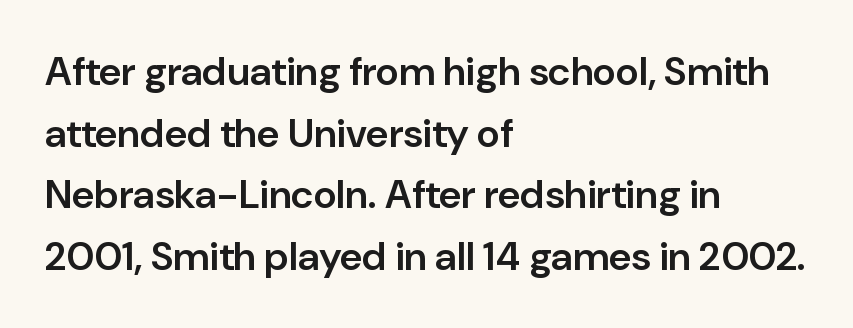
{"serif": "no", "italic": "no", "bold": "semi", "weight": "semibold", "width": "normal", "stroke_contrast": "low", "x_height": "medium", "monospaced": "no", "underline": "no", "align": "left", "line_spacing": "normal", "line_spacing_ratio": 1.54, "letter_spacing": "normal", "letter_spacing_em": 0.0, "glyph_px": 40}
